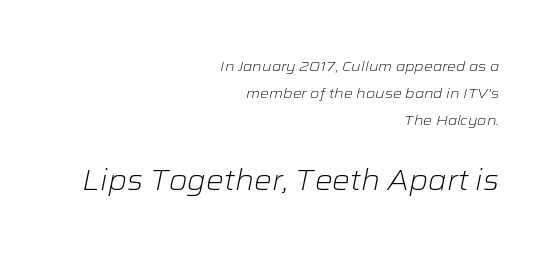
Q: Is the text bold? A: No.
Q: Is the text italic (slanted)? A: Yes, it leans right by about 12 degrees.
Q: Is the text underlined? A: No.
Q: How is the paragraph aligned? A: Right-aligned.
Q: Is the spacing between letters normal or unusually wide? A: Normal.
Q: Is the spacing between lines tight, normal or loose? A: Loose.
Q: Which block of text is set in a larger size, the first (top) or the second (bottom)? A: The second (bottom) one.
Q: Width (condensed, normal, or wide)? A: Wide.
Q: Stroke contrast? A: Low.
Q: x-height? A: Medium.
Q: Monospaced? A: No.
